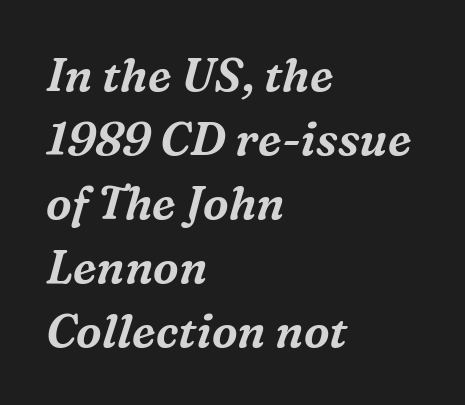
Q: Is the text italic (slanted)? A: Yes, it leans right by about 16 degrees.
Q: Is the typeface a serif or a sans-serif typeface? A: Serif.
Q: Is the text underlined? A: No.
Q: How is the paragraph aligned? A: Left-aligned.
Q: Is the spacing between letters normal or unusually wide? A: Normal.
Q: Is the spacing between lines tight, normal or loose? A: Normal.
Q: Width (condensed, normal, or wide)? A: Normal.
Q: Stroke contrast? A: Medium.
Q: x-height? A: Medium.
Q: Monospaced? A: No.
